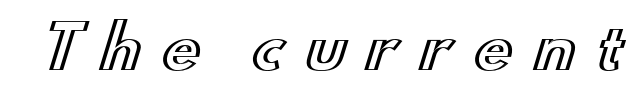
Think of a printed novel: that variable character pitch is what you see here. Tracking here is generous; glyphs stand well apart from one another. The zone under the glyphs is completely vacant.
